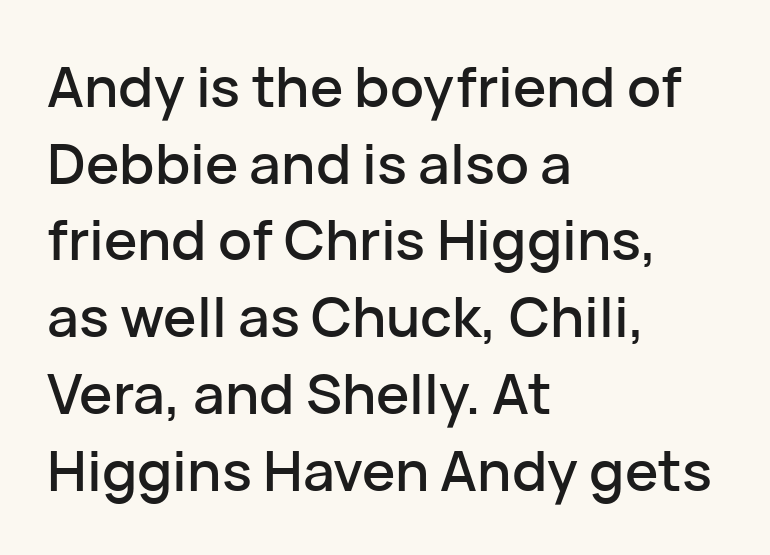
Q: Is the text italic (slanted)? A: No, it is upright.
Q: Is the typeface a serif or a sans-serif typeface? A: Sans-serif.
Q: Is the text underlined? A: No.
Q: How is the paragraph aligned? A: Left-aligned.
Q: Is the spacing between letters normal or unusually wide? A: Normal.
Q: Is the spacing between lines tight, normal or loose? A: Normal.
Q: Width (condensed, normal, or wide)? A: Normal.
Q: Stroke contrast? A: Low.
Q: x-height? A: Medium.
Q: Monospaced? A: No.
